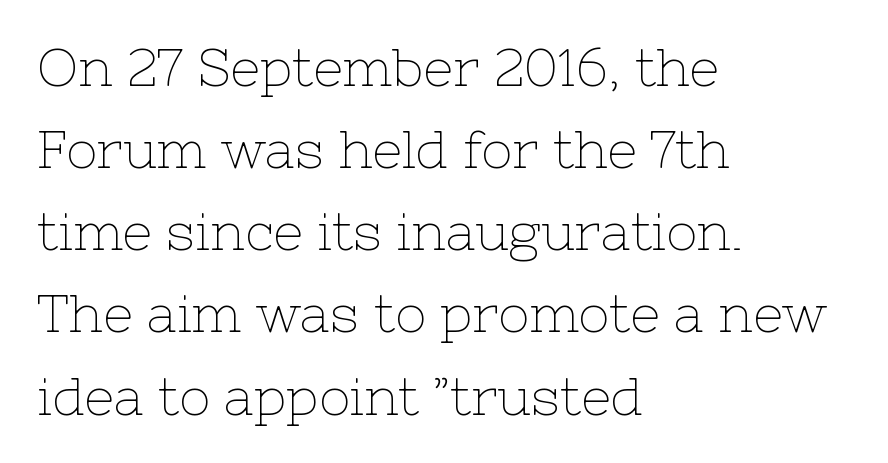
Q: Is the text bold? A: No.
Q: Is the text italic (slanted)? A: No, it is upright.
Q: Is the typeface a serif or a sans-serif typeface? A: Serif.
Q: Is the text underlined? A: No.
Q: How is the paragraph aligned? A: Left-aligned.
Q: Is the spacing between letters normal or unusually wide? A: Normal.
Q: Is the spacing between lines tight, normal or loose? A: Normal.
Q: Width (condensed, normal, or wide)? A: Normal.
Q: Stroke contrast? A: Low.
Q: x-height? A: Medium.
Q: Monospaced? A: No.
